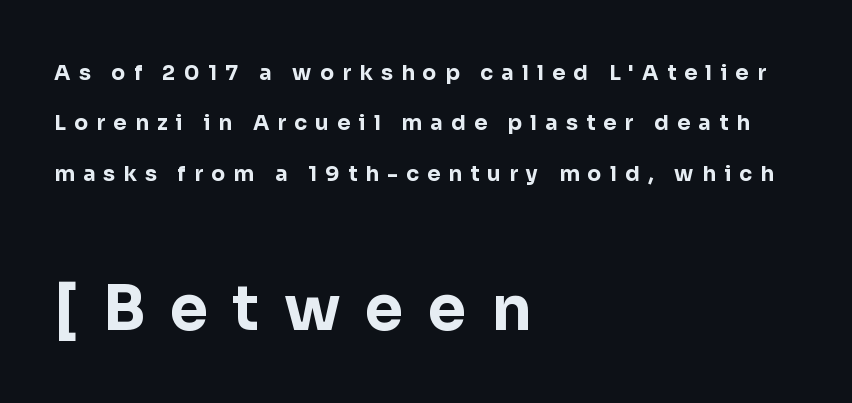
{"serif": "no", "italic": "no", "bold": "yes", "weight": "bold", "width": "normal", "stroke_contrast": "low", "x_height": "medium", "monospaced": "no", "underline": "no", "align": "left", "line_spacing": "loose", "line_spacing_ratio": 2.4, "letter_spacing": "wide", "letter_spacing_em": 0.39, "larger_block": "second", "size_ratio": 2.95, "glyph_px": 62}
